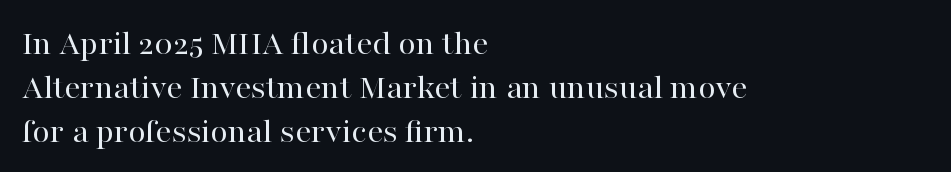
Q: Is the text bold? A: No.
Q: Is the text italic (slanted)? A: No, it is upright.
Q: Is the typeface a serif or a sans-serif typeface? A: Serif.
Q: Is the text underlined? A: No.
Q: How is the paragraph aligned? A: Left-aligned.
Q: Is the spacing between letters normal or unusually wide? A: Normal.
Q: Width (condensed, normal, or wide)? A: Normal.
Q: Stroke contrast? A: High.
Q: x-height? A: Medium.
Q: Monospaced? A: No.
